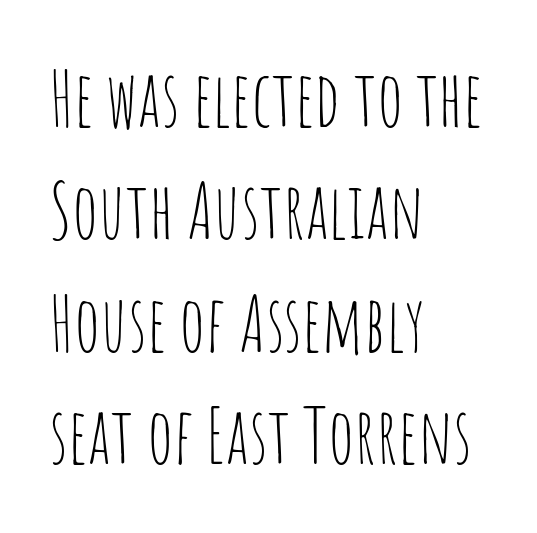
{"serif": "no", "italic": "no", "bold": "no", "weight": "thin", "width": "condensed", "stroke_contrast": "low", "x_height": "large", "monospaced": "no", "underline": "no", "align": "left", "line_spacing": "normal", "line_spacing_ratio": 1.48, "letter_spacing": "normal", "letter_spacing_em": 0.0, "glyph_px": 76}
